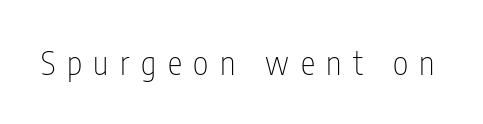
Counters stay open thanks to moderate or lighter strokes. Decoration check: the copy has no underline. In terms of letterspacing, this is a distinctly airy, spread setting. Ascenders rise straight up at ninety degrees. The letters carry no serifs — their stems end cleanly without finishing strokes.
